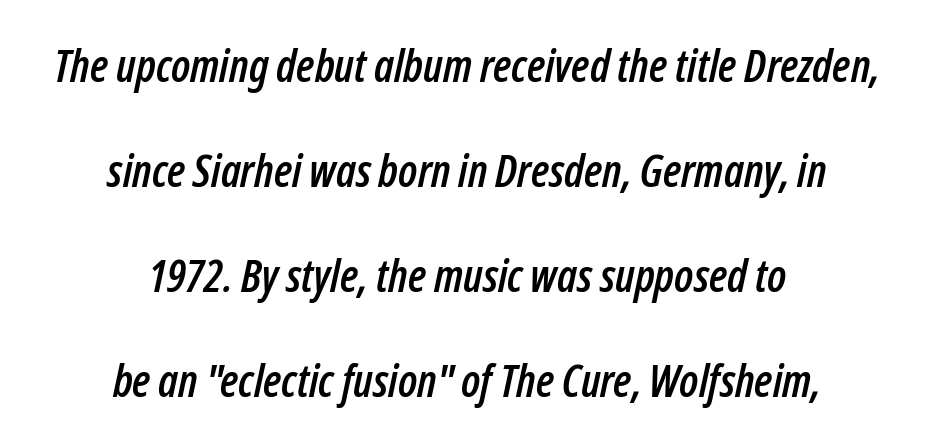
Loosely led — the rows are spread out. A student would call this center alignment; a typographer would say set centered. Spacing verdict: proportional, widths tailored to each character. The area under the type is left untouched. Nothing unusual about the tracking: characters are spaced as the font intends.
